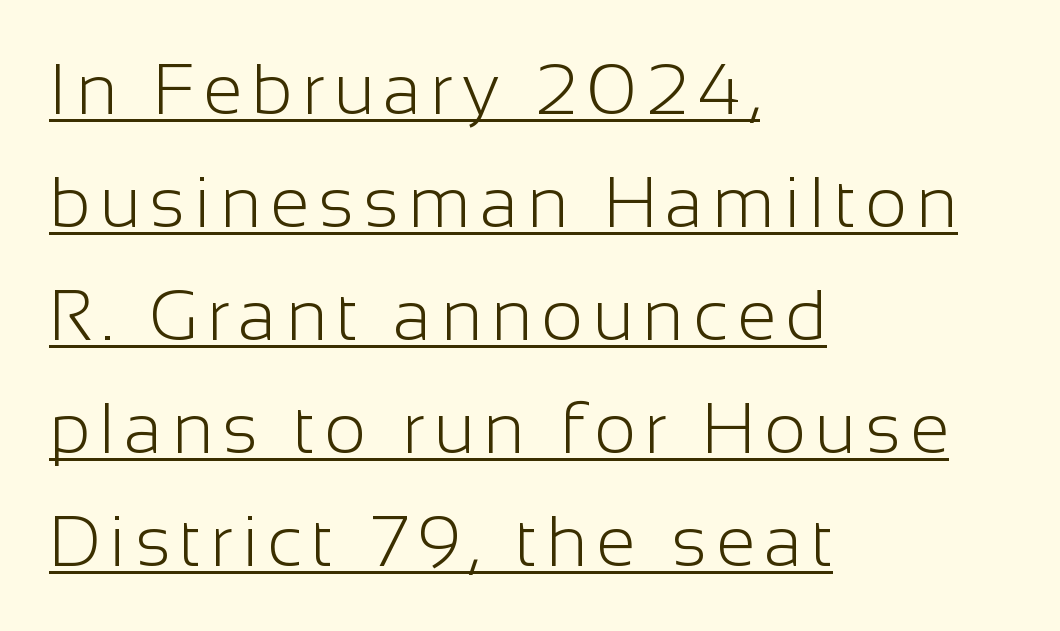
The image shows 71 px light sans-serif type, upright; set left-aligned, normal line spacing (1.59x), underlined; low stroke contrast and a medium x-height.
